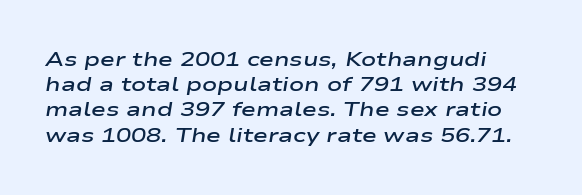
The image shows 20 px text type, italic (leaning right); set left-aligned, normal line spacing (1.26x), normal letter spacing, not underlined.
